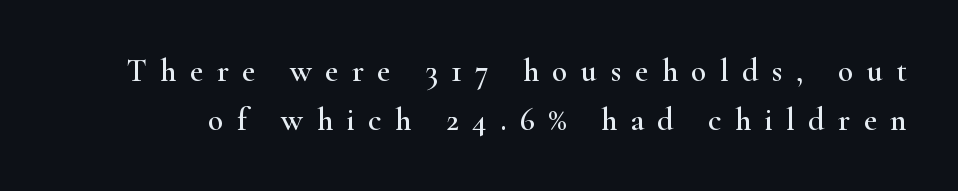
The image shows 32 px wide serif type, upright; set normal line spacing (1.53x), unusually wide letter spacing (+0.42 em), not underlined; high stroke contrast and a small x-height.
